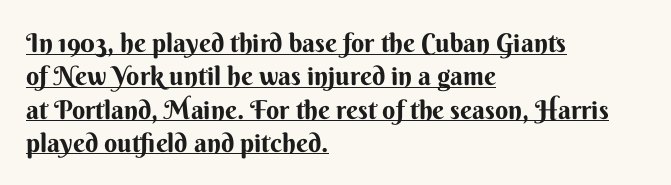
{"italic": "no", "bold": "yes", "underline": "yes", "align": "left", "line_spacing": "normal", "line_spacing_ratio": 1.28, "letter_spacing": "normal", "letter_spacing_em": 0.0, "glyph_px": 26}
